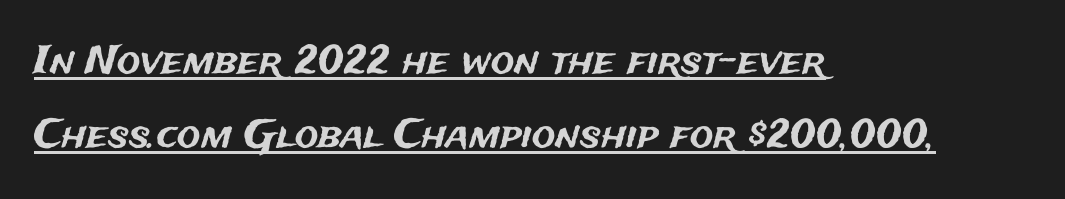
Q: Is the text italic (slanted)? A: Yes.
Q: Is the typeface a serif or a sans-serif typeface? A: Sans-serif.
Q: Is the text underlined? A: Yes.
Q: How is the paragraph aligned? A: Left-aligned.
Q: Is the spacing between letters normal or unusually wide? A: Normal.
Q: Width (condensed, normal, or wide)? A: Normal.
Q: Stroke contrast? A: Medium.
Q: x-height? A: Medium.
Q: Monospaced? A: No.
